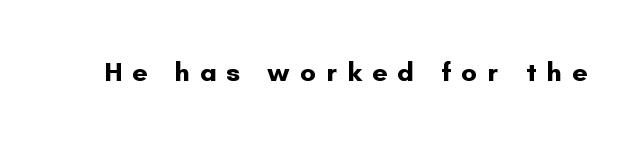
Q: Is the text bold? A: Yes.
Q: Is the text italic (slanted)? A: No, it is upright.
Q: Is the text underlined? A: No.
Q: Is the spacing between letters normal or unusually wide? A: Unusually wide.
